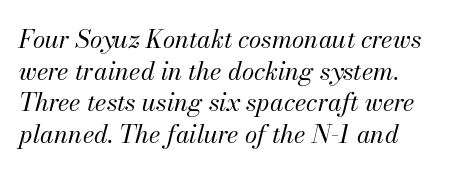
The passage shown has conventional tracking throughout. Italic: yes, the glyphs are oblique. Summary of vertical rhythm: regular, with standard interline spacing. The font is comparable to plain body text, perhaps lighter.
